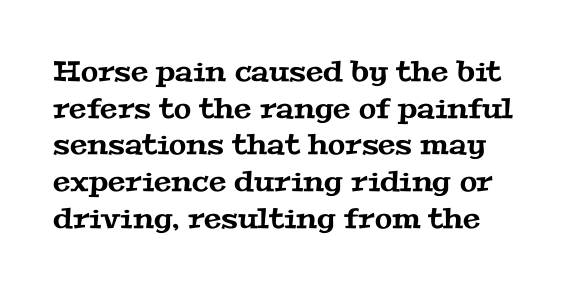
The image shows 28 px wide serif type; set left-aligned, normal line spacing (1.31x), normal letter spacing, not underlined; medium stroke contrast and a medium x-height.
